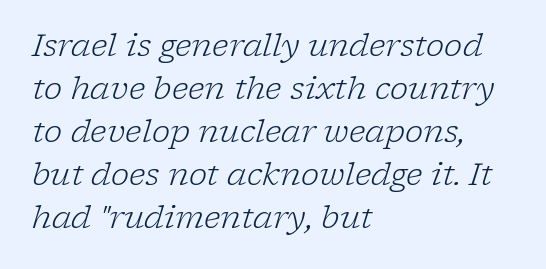
The image shows 31 px light serif type, italic (leaning right); set left-aligned, normal line spacing (1.39x), normal letter spacing, not underlined; low stroke contrast and a medium x-height.
